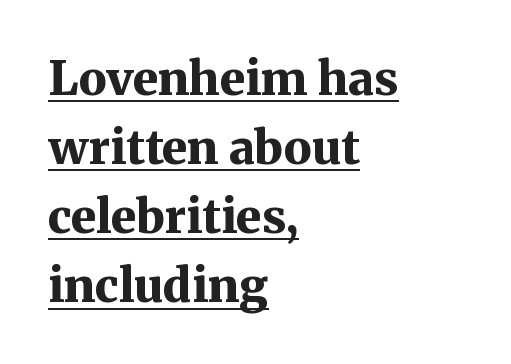
Q: Is the text bold? A: Yes.
Q: Is the text italic (slanted)? A: No, it is upright.
Q: Is the typeface a serif or a sans-serif typeface? A: Serif.
Q: Is the text underlined? A: Yes.
Q: How is the paragraph aligned? A: Left-aligned.
Q: Is the spacing between letters normal or unusually wide? A: Normal.
Q: Is the spacing between lines tight, normal or loose? A: Normal.
Q: Width (condensed, normal, or wide)? A: Normal.
Q: Stroke contrast? A: Medium.
Q: x-height? A: Medium.
Q: Monospaced? A: No.
